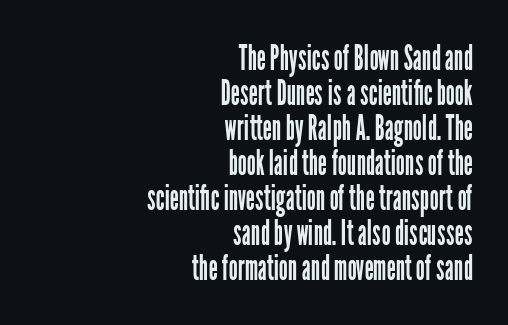
In terms of letterspacing, this is plain default setting. Vertical stems look standard width or narrower in stroke. Typeset ragged left — the right edge is the straight one. The letters advance in unequal steps, a hallmark of proportional type. Observe the absence of serifs on each vertical stroke in this sample. Every character sits straight up, as roman type does.
